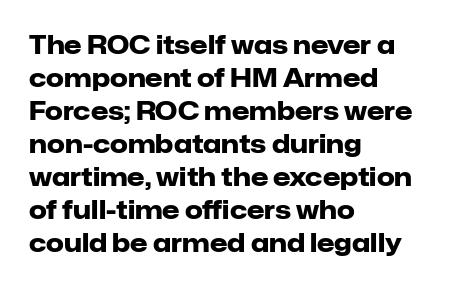
A full-strength bold gives these letters their thick strokes. The gaps between neighbouring characters are ordinary and unremarkable. The lines sit at an ordinary, default distance from one another. Descender tails drop into unmarked territory.
